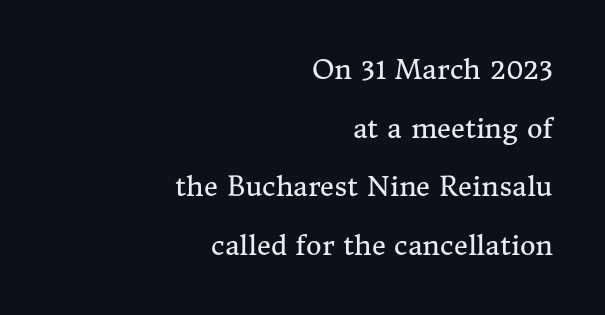
Q: Is the text bold? A: No.
Q: Is the text italic (slanted)? A: No, it is upright.
Q: Is the text underlined? A: No.
Q: How is the paragraph aligned? A: Right-aligned.
Q: Is the spacing between letters normal or unusually wide? A: Normal.
Q: Is the spacing between lines tight, normal or loose? A: Loose.
